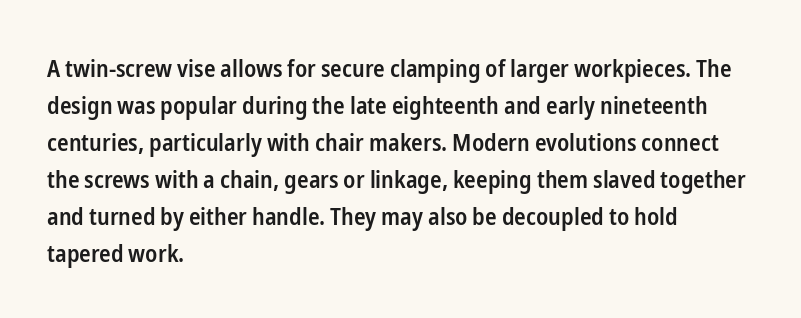
The image shows 24 px text type, upright; set left-aligned, normal line spacing (1.54x), normal letter spacing, not underlined.
